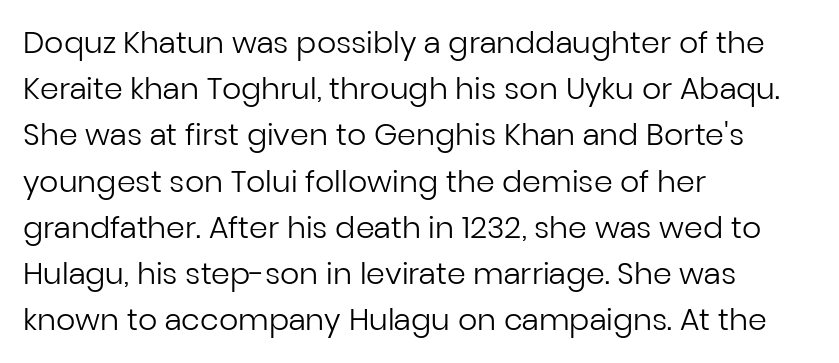
{"serif": "no", "italic": "no", "bold": "no", "weight": "regular", "width": "normal", "stroke_contrast": "low", "x_height": "medium", "monospaced": "no", "underline": "no", "align": "left", "line_spacing": "normal", "line_spacing_ratio": 1.54, "letter_spacing": "normal", "letter_spacing_em": 0.0, "glyph_px": 30}
